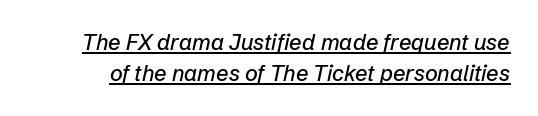
What decoration does the sample have? An underline. These lines keep a tight, regular rhythm from letter to letter. Posture: slanted. Line spacing here is normal.
